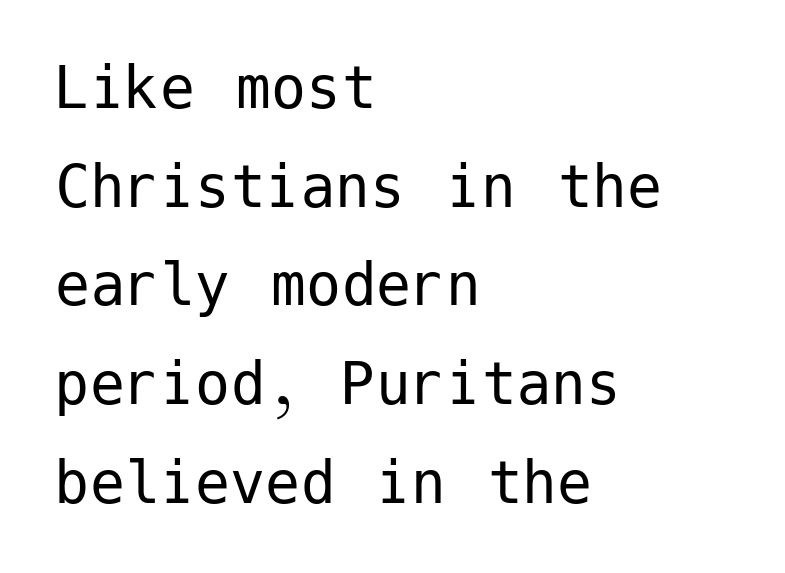
{"serif": "no", "italic": "no", "bold": "no", "weight": "regular", "width": "normal", "stroke_contrast": "low", "x_height": "medium", "underline": "no", "align": "left", "line_spacing": "normal", "line_spacing_ratio": 1.41, "letter_spacing": "normal", "letter_spacing_em": 0.0, "glyph_px": 70}
